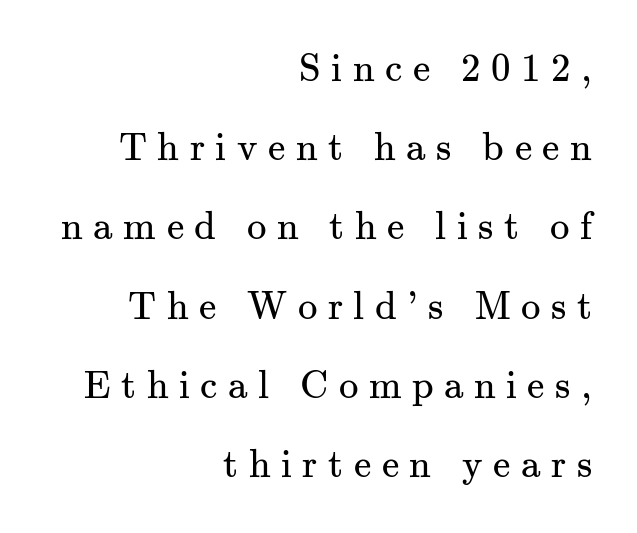
Q: Is the text bold? A: No.
Q: Is the text italic (slanted)? A: No, it is upright.
Q: Is the typeface a serif or a sans-serif typeface? A: Serif.
Q: Is the text underlined? A: No.
Q: How is the paragraph aligned? A: Right-aligned.
Q: Is the spacing between letters normal or unusually wide? A: Unusually wide.
Q: Is the spacing between lines tight, normal or loose? A: Loose.
Q: Width (condensed, normal, or wide)? A: Normal.
Q: Stroke contrast? A: Medium.
Q: x-height? A: Small.
Q: Monospaced? A: No.
